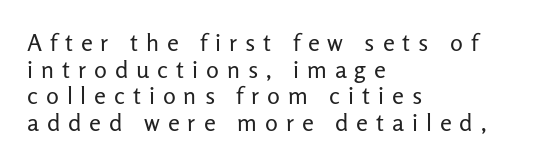
{"italic": "no", "bold": "no", "underline": "no", "align": "left", "line_spacing": "tight", "line_spacing_ratio": 1.11, "letter_spacing": "wide", "letter_spacing_em": 0.33, "glyph_px": 24}
